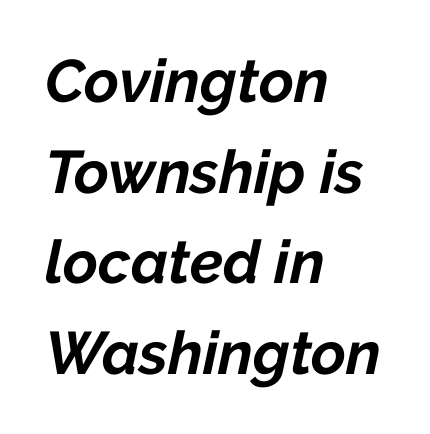
The image shows 60 px bold type, italic (leaning right); set left-aligned, normal line spacing (1.51x), normal letter spacing, not underlined; low stroke contrast and a medium x-height.
